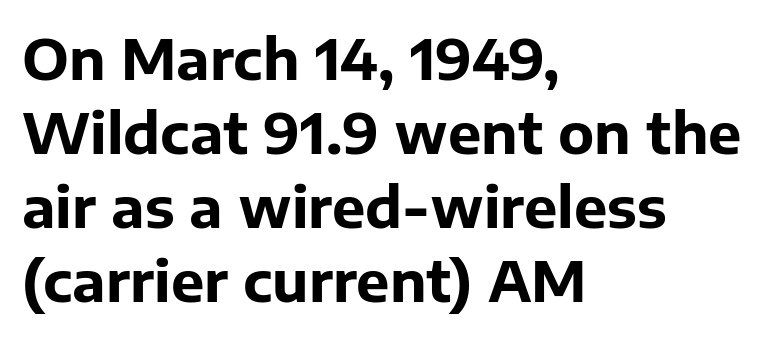
The image shows 56 px bold sans-serif type, upright; set left-aligned, normal line spacing (1.32x), normal letter spacing, not underlined; low stroke contrast and a medium x-height.
